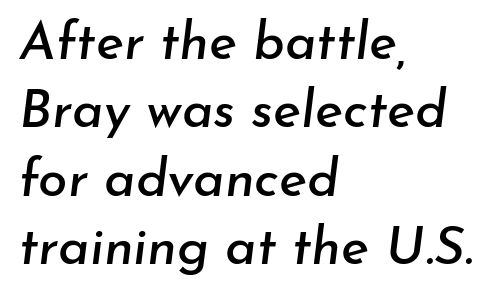
The image shows 53 px text type, italic (leaning right); set left-aligned, normal line spacing (1.29x), normal letter spacing, not underlined; low stroke contrast and a small x-height.
